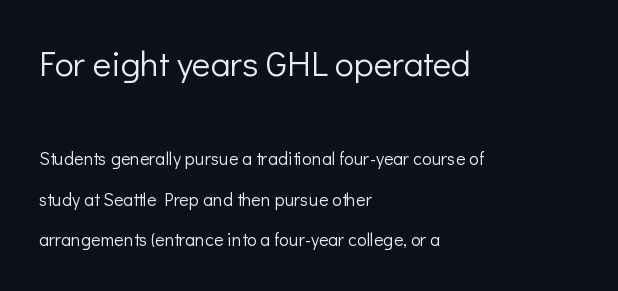
A student would call this left alignment; a typographer would say flush left, rag right. The rendering shows plain stroke endings on the letterforms — a sans-serif design. Spacing verdict: proportional, widths tailored to each character. Stems and bowls with no extra thickness — not bold. Posture: upright roman. Is the lower block the larger one? No — the upper block carries the bigger type.
